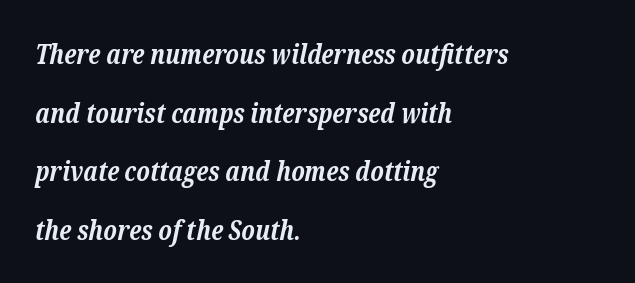
The image shows 27 px bold type, italic (leaning right); set left-aligned, loose line spacing (2.17x), normal letter spacing, not underlined.
